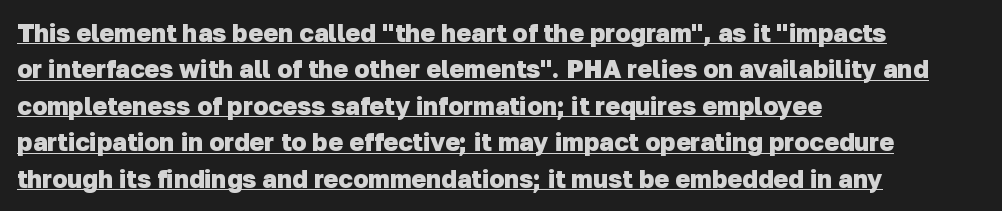
Each line of the rendering has a horizontal stroke beneath the glyphs. Nothing unusual about the tracking: characters are spaced as the font intends. Line starts are locked; line ends wander. Interline gaps are of average width in this sample.
